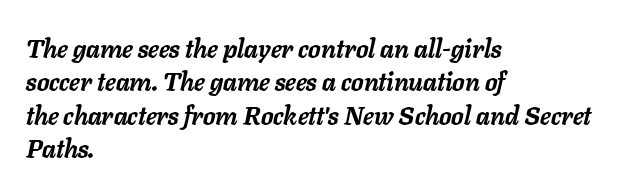
The image shows 25 px bold type, italic (leaning right); set left-aligned, normal line spacing (1.34x), normal letter spacing, not underlined.
